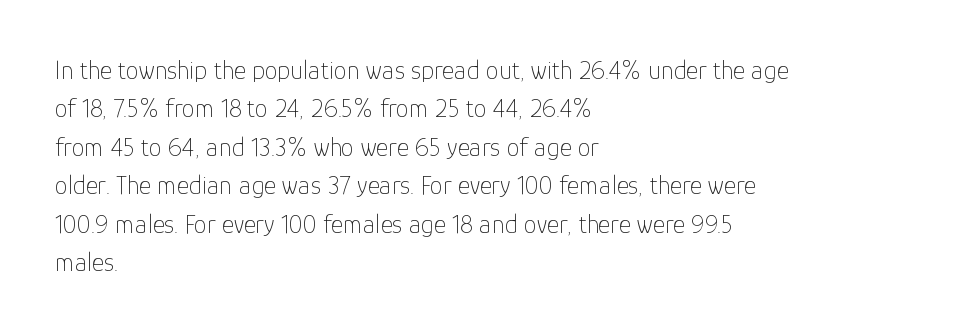
{"italic": "no", "bold": "no", "underline": "no", "align": "left", "line_spacing": "normal", "line_spacing_ratio": 1.48, "letter_spacing": "normal", "letter_spacing_em": 0.0, "glyph_px": 26}
